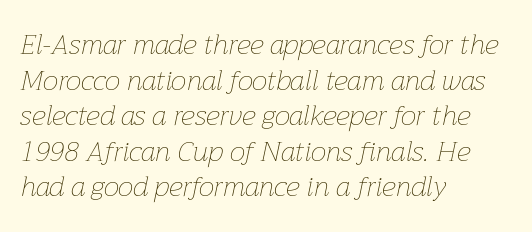
The image shows 28 px thin type, italic (leaning right); set left-aligned, normal line spacing (1.27x), normal letter spacing, not underlined; low stroke contrast and a medium x-height.
